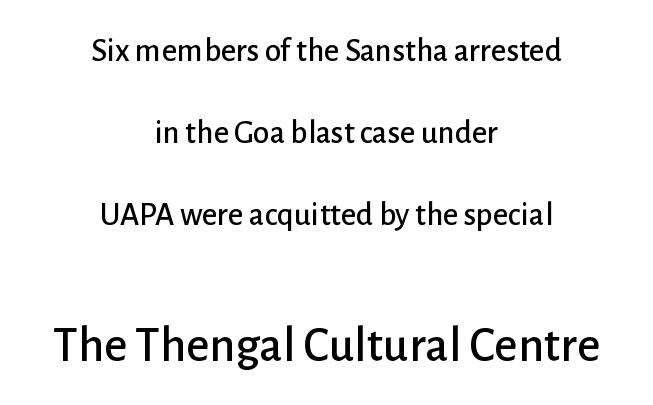
The following chunk of copy outweighs the initial chunk in type size. This is the regular roman posture of the typeface. Caption: multi-line text, centered on the measure. The text was rendered using a sans face with plain stroke endings. Underline: absent. Nothing unusual about the tracking: characters are spaced as the font intends.
